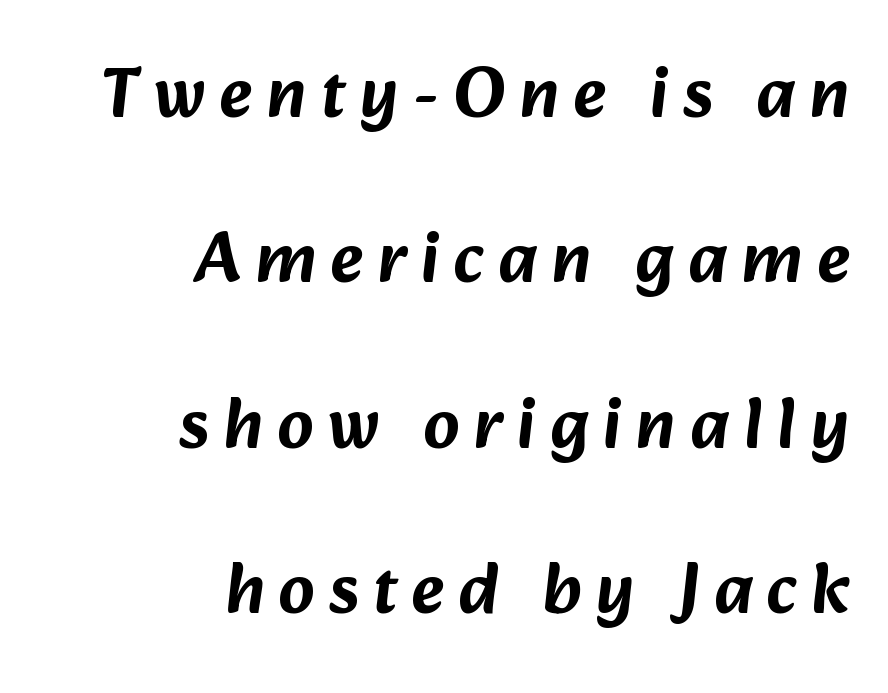
Q: Is the typeface a serif or a sans-serif typeface? A: Sans-serif.
Q: Is the text underlined? A: No.
Q: How is the paragraph aligned? A: Right-aligned.
Q: Is the spacing between letters normal or unusually wide? A: Unusually wide.
Q: Is the spacing between lines tight, normal or loose? A: Loose.
Q: Width (condensed, normal, or wide)? A: Normal.
Q: Stroke contrast? A: Low.
Q: x-height? A: Medium.
Q: Monospaced? A: No.
